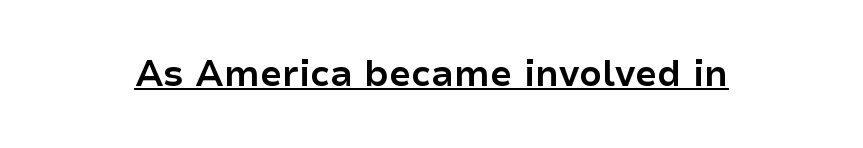
Q: Is the text bold? A: Yes.
Q: Is the text italic (slanted)? A: No, it is upright.
Q: Is the typeface a serif or a sans-serif typeface? A: Sans-serif.
Q: Is the text underlined? A: Yes.
Q: Is the spacing between letters normal or unusually wide? A: Normal.
Q: Width (condensed, normal, or wide)? A: Normal.
Q: Stroke contrast? A: Low.
Q: x-height? A: Medium.
Q: Monospaced? A: No.
